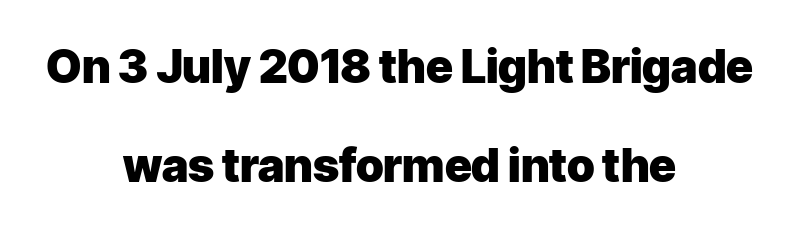
Style check: upright. Inter-character spacing is left at the font's built-in metrics. Has an underline been added? It has not. A typesetter would label this face a sans. These lines are rendered in a variable-pitch font. The lines are quadded center.
